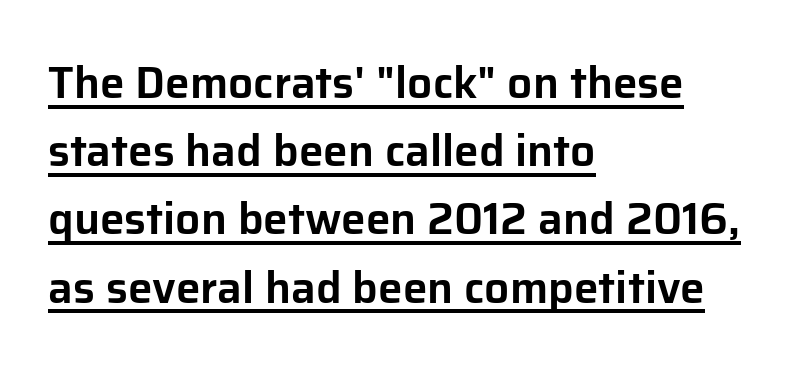
Q: Is the text italic (slanted)? A: No, it is upright.
Q: Is the typeface a serif or a sans-serif typeface? A: Sans-serif.
Q: Is the text underlined? A: Yes.
Q: How is the paragraph aligned? A: Left-aligned.
Q: Is the spacing between letters normal or unusually wide? A: Normal.
Q: Is the spacing between lines tight, normal or loose? A: Normal.
Q: Width (condensed, normal, or wide)? A: Normal.
Q: Stroke contrast? A: Low.
Q: x-height? A: Medium.
Q: Monospaced? A: No.
